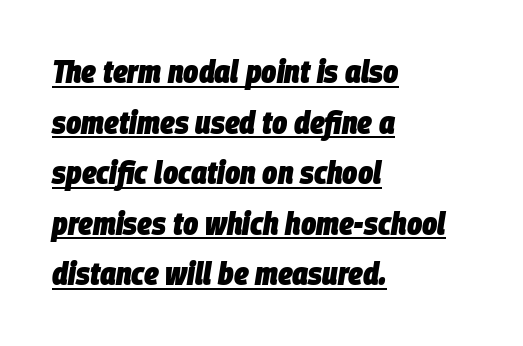
{"italic": "yes", "lean": "right", "slant_degrees": 9, "bold": "yes", "weight": "heavy", "width": "condensed", "stroke_contrast": "low", "x_height": "large", "monospaced": "no", "underline": "yes", "align": "left", "line_spacing": "normal", "line_spacing_ratio": 1.58, "letter_spacing": "normal", "letter_spacing_em": 0.0, "glyph_px": 32}
